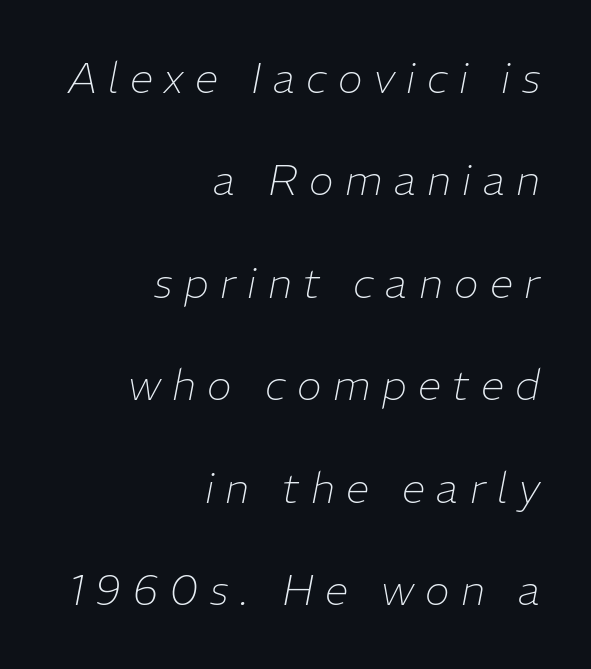
Q: Is the text bold? A: No.
Q: Is the text italic (slanted)? A: Yes, it leans right by about 11 degrees.
Q: Is the text underlined? A: No.
Q: How is the paragraph aligned? A: Right-aligned.
Q: Is the spacing between letters normal or unusually wide? A: Unusually wide.
Q: Is the spacing between lines tight, normal or loose? A: Loose.
Q: Width (condensed, normal, or wide)? A: Normal.
Q: Stroke contrast? A: Low.
Q: x-height? A: Medium.
Q: Monospaced? A: No.
